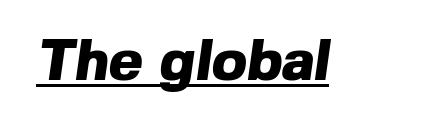
{"serif": "no", "bold": "yes", "weight": "heavy", "width": "normal", "x_height": "medium", "monospaced": "no", "underline": "yes", "letter_spacing": "normal", "letter_spacing_em": 0.0, "glyph_px": 58}
